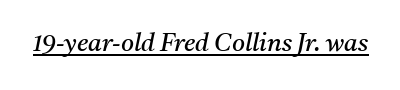
Q: Is the text bold? A: No.
Q: Is the text italic (slanted)? A: Yes, it leans right by about 11 degrees.
Q: Is the text underlined? A: Yes.
Q: Is the spacing between letters normal or unusually wide? A: Normal.
